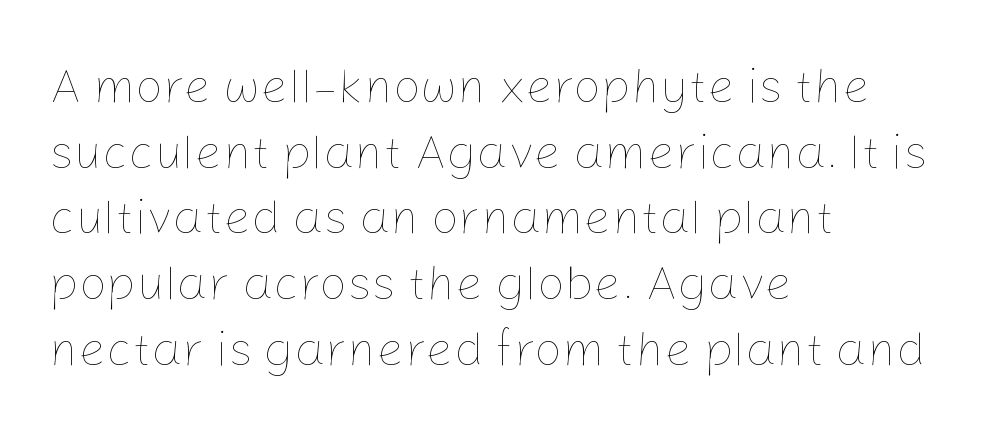
Q: Is the text bold? A: No.
Q: Is the text italic (slanted)? A: No, it is upright.
Q: Is the text underlined? A: No.
Q: How is the paragraph aligned? A: Left-aligned.
Q: Is the spacing between letters normal or unusually wide? A: Normal.
Q: Is the spacing between lines tight, normal or loose? A: Normal.
Q: Width (condensed, normal, or wide)? A: Normal.
Q: Stroke contrast? A: Low.
Q: x-height? A: Medium.
Q: Monospaced? A: No.
